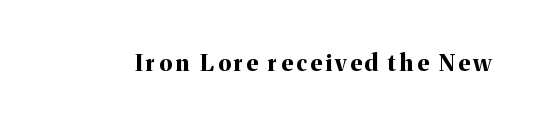
The words here are not underlined. Ascenders rise straight up at ninety degrees. What weight is shown? A full bold with thick strokes.
